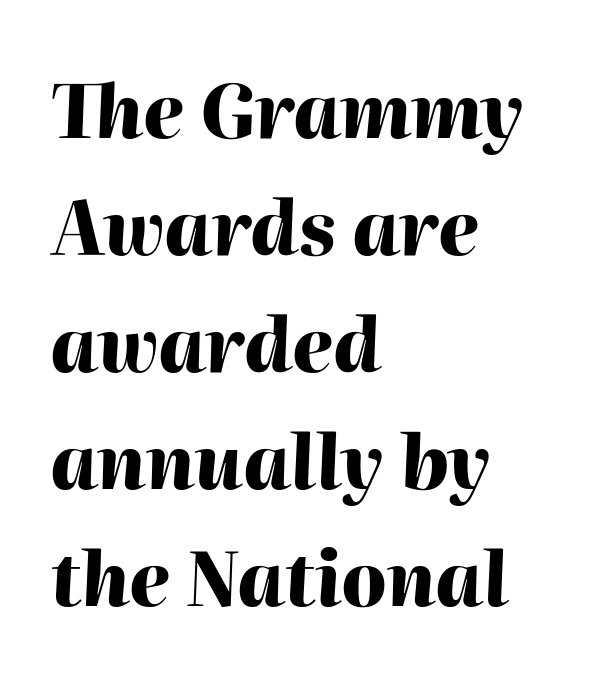
Honestly, there is no underline to notice here at all. The type is set solid horizontally, with unmodified tracking. The face used here is proportionally spaced, like ordinary book or web type. The font's italic variant was chosen for this text. This sample keeps an unexceptional amount of space between lines.
